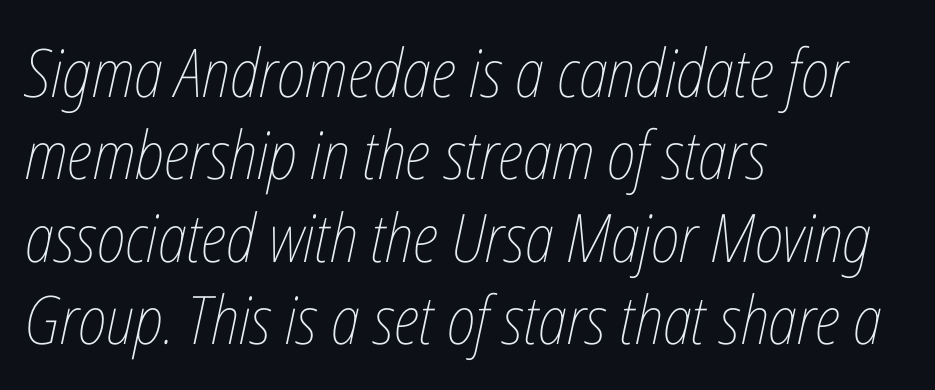
Alignment: flush left. Has an underline been added? It has not. Here the designer chose a conventional face with non-uniform glyph widths. These lines keep a tight, regular rhythm from letter to letter. Ink coverage per letter is moderate at most. The specimen reads as italic at a glance.
